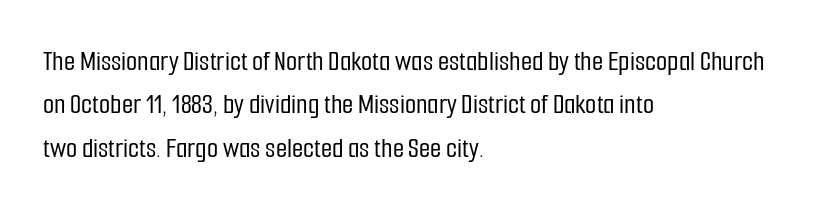
{"serif": "no", "italic": "no", "width": "condensed", "stroke_contrast": "low", "x_height": "medium", "monospaced": "no", "underline": "no", "align": "left", "line_spacing": "normal", "line_spacing_ratio": 1.5, "letter_spacing": "normal", "letter_spacing_em": 0.0, "glyph_px": 29}
